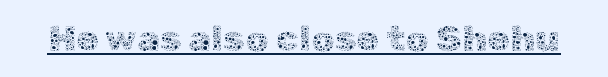
Q: Is the text bold? A: No.
Q: Is the text italic (slanted)? A: No, it is upright.
Q: Is the text underlined? A: Yes.
Q: Is the spacing between letters normal or unusually wide? A: Normal.
Q: Width (condensed, normal, or wide)? A: Normal.
Q: x-height? A: Medium.
Q: Monospaced? A: No.
